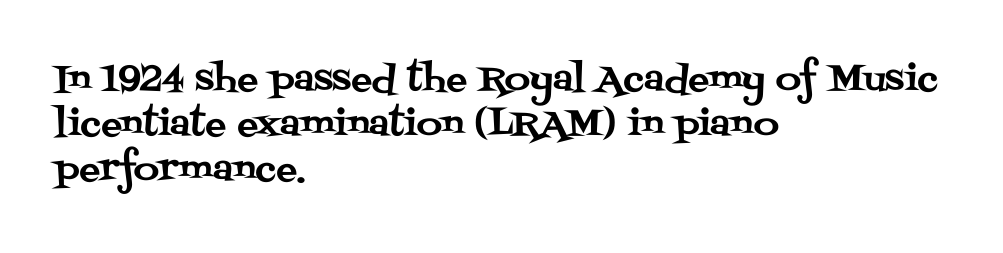
Summary of vertical rhythm: regular, with standard interline spacing. The horizontal fit of the characters is conventional and even. One-word summary of the alignment: left. A clean baseline with only descenders dipping below it. In terms of posture, this sample is upright. Regarding serifs, this sample has them.
